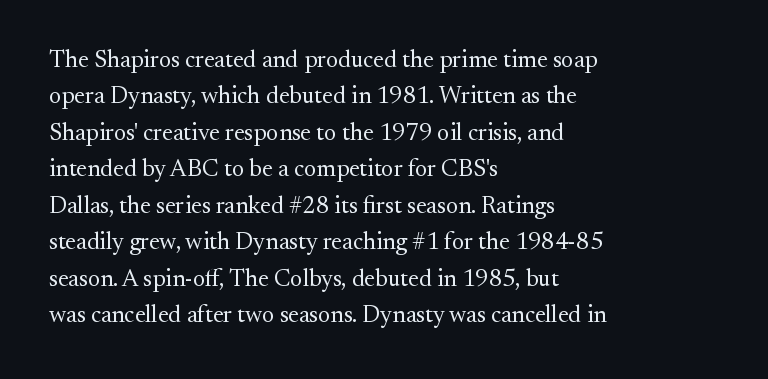
The foot of each line stays bare and open. These lines stack with their left ends in a neat column. Italic: no, the glyphs are upright roman. These lines sit exactly where default settings would place them.
